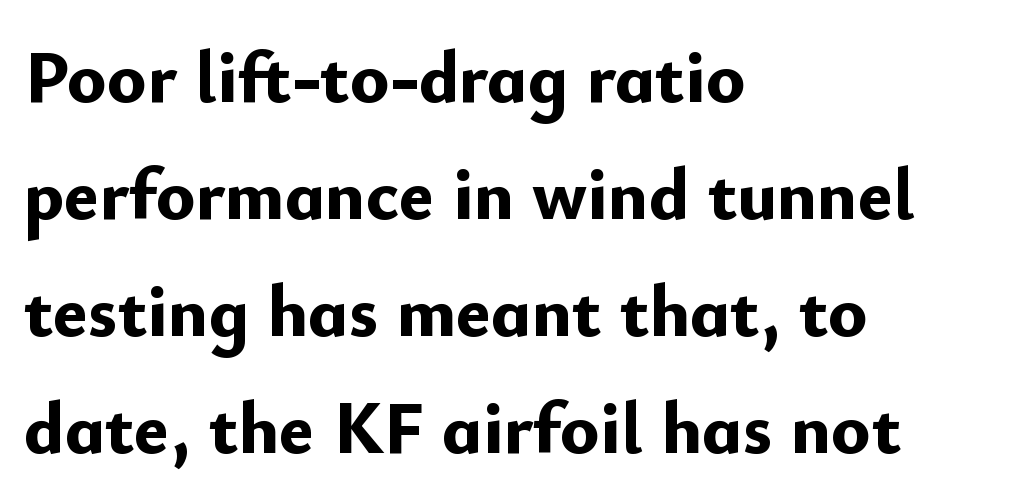
This is sans-serif lettering, the kind often seen on screens and signage. You could not count columns in this text — the font is proportionally spaced. Bold? Absolutely — the strokes are thick and heavy. Horizontal bands of white between lines are of average thickness. The foot of each line stays bare and open.
